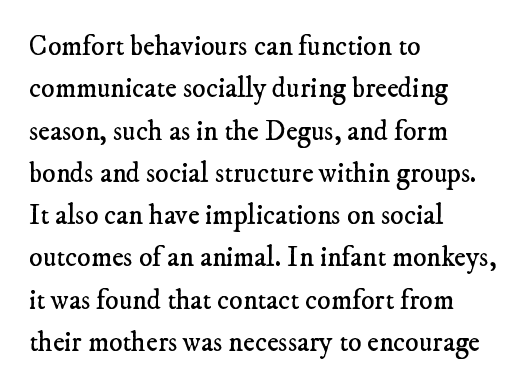
The letters sit at their default tracking, neither squeezed nor spread. Notice how the passage keeps a crisp vertical edge on the left only. Descender tails drop into unmarked territory. The block of text has a typical density, with ordinary space between rows. The face used here is proportionally spaced, like ordinary book or web type. Counters stay open thanks to moderate or lighter strokes.
